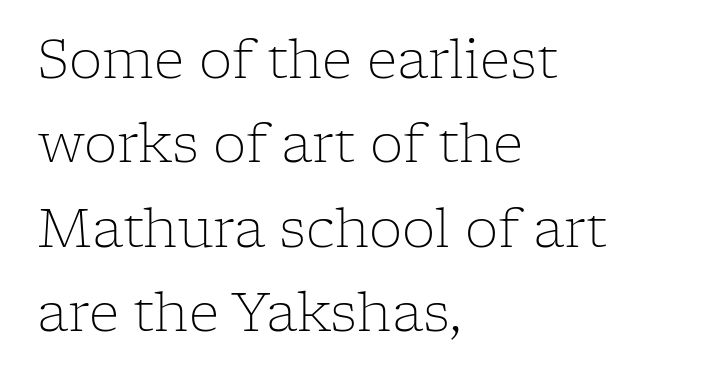
The image shows 53 px light serif type, upright; set left-aligned, normal line spacing (1.59x), normal letter spacing, not underlined; low stroke contrast and a medium x-height.
